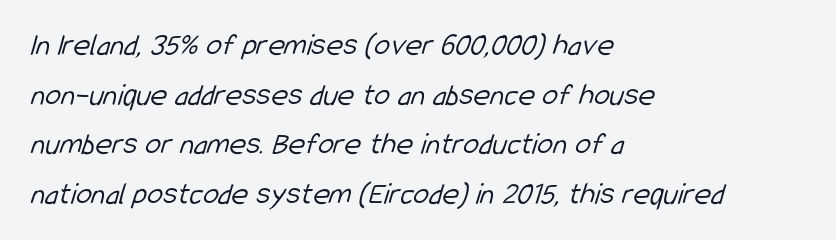
Q: Is the text bold? A: No.
Q: Is the typeface a serif or a sans-serif typeface? A: Sans-serif.
Q: Is the text underlined? A: No.
Q: How is the paragraph aligned? A: Left-aligned.
Q: Is the spacing between letters normal or unusually wide? A: Normal.
Q: Is the spacing between lines tight, normal or loose? A: Normal.
Q: Width (condensed, normal, or wide)? A: Condensed.
Q: Stroke contrast? A: Low.
Q: x-height? A: Medium.
Q: Monospaced? A: No.
